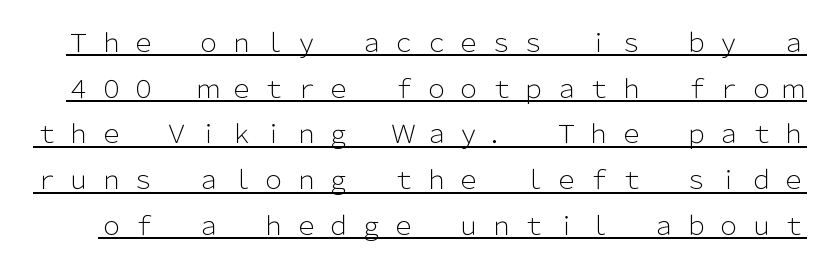
{"italic": "no", "bold": "no", "underline": "yes", "line_spacing_ratio": 1.83, "letter_spacing": "wide", "letter_spacing_em": 0.3, "glyph_px": 25}
